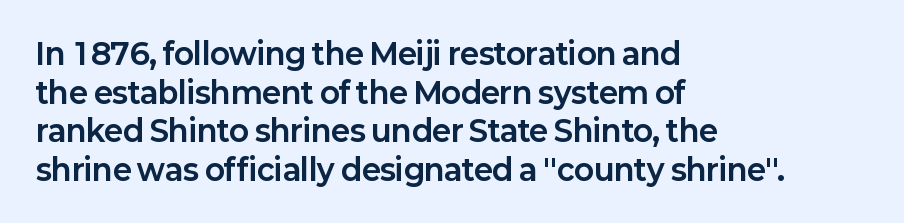
Q: Is the text bold? A: Yes.
Q: Is the text italic (slanted)? A: No, it is upright.
Q: Is the typeface a serif or a sans-serif typeface? A: Sans-serif.
Q: Is the text underlined? A: No.
Q: How is the paragraph aligned? A: Left-aligned.
Q: Is the spacing between letters normal or unusually wide? A: Normal.
Q: Is the spacing between lines tight, normal or loose? A: Normal.
Q: Width (condensed, normal, or wide)? A: Normal.
Q: Stroke contrast? A: Low.
Q: x-height? A: Medium.
Q: Monospaced? A: No.
